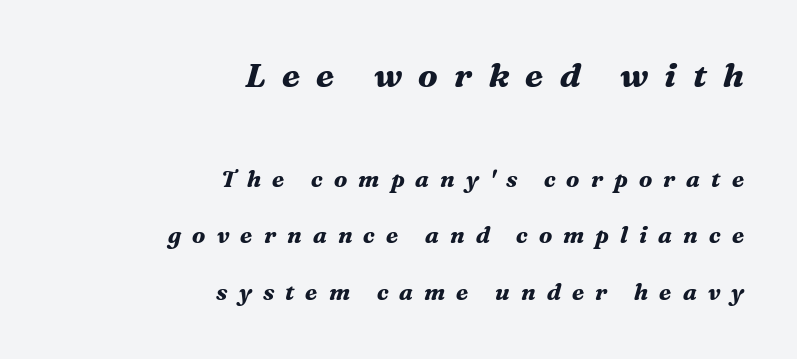
Q: Is the text bold? A: Yes.
Q: Is the text italic (slanted)? A: Yes, it leans right by about 16 degrees.
Q: Is the typeface a serif or a sans-serif typeface? A: Serif.
Q: Is the text underlined? A: No.
Q: How is the paragraph aligned? A: Right-aligned.
Q: Is the spacing between letters normal or unusually wide? A: Unusually wide.
Q: Is the spacing between lines tight, normal or loose? A: Loose.
Q: Which block of text is set in a larger size, the first (top) or the second (bottom)? A: The first (top) one.
Q: Width (condensed, normal, or wide)? A: Normal.
Q: Stroke contrast? A: Medium.
Q: x-height? A: Medium.
Q: Monospaced? A: No.
